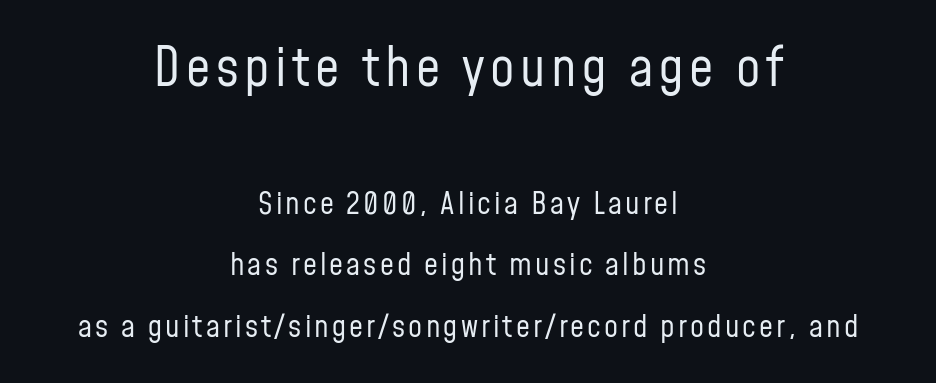
The passage shown is not underscored anywhere. The font's upright variant was chosen for this text. Nope, no serifs anywhere on these letters. The letters advance in unequal steps, a hallmark of proportional type. Heaviness? Minimal to ordinary, like unemphasized prose. This block would shrink considerably if given ordinary leading; it's expanded now.
